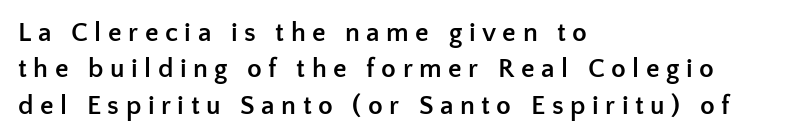
{"italic": "no", "bold": "yes", "underline": "no", "align": "left", "line_spacing": "normal", "line_spacing_ratio": 1.35, "letter_spacing": "wide", "letter_spacing_em": 0.24, "glyph_px": 27}
